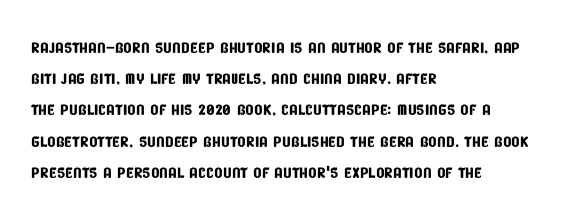
{"underline": "no", "align": "left", "line_spacing": "normal", "line_spacing_ratio": 1.42, "letter_spacing": "normal", "letter_spacing_em": 0.0, "glyph_px": 22}
